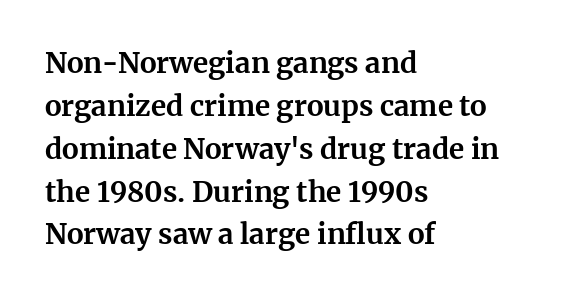
This is roman type, the default non-slanted kind. Note the varied advance widths — an 'i' is clearly narrower than an 'm'. Pretty heavy lettering here — definitely bold. This block has exactly the height ordinary leading produces.
